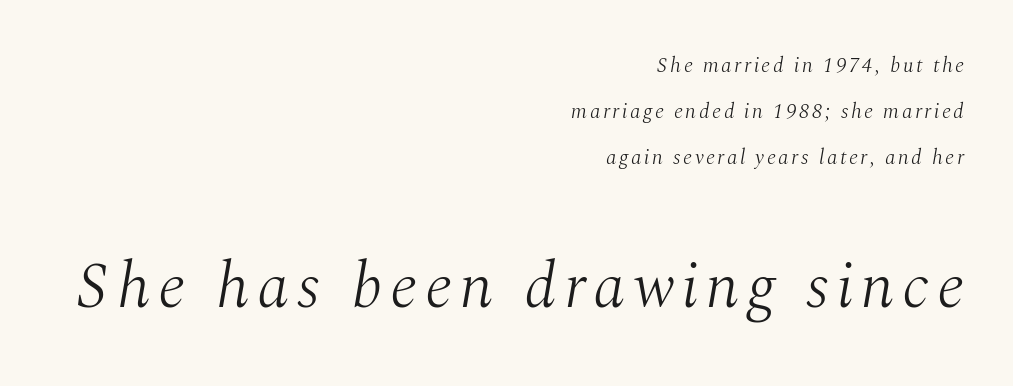
The image shows 64 px light serif type, italic (leaning right); set right-aligned, loose line spacing (2.2x), not underlined; the second (bottom) block is 3.05x larger; medium stroke contrast and a medium x-height.
